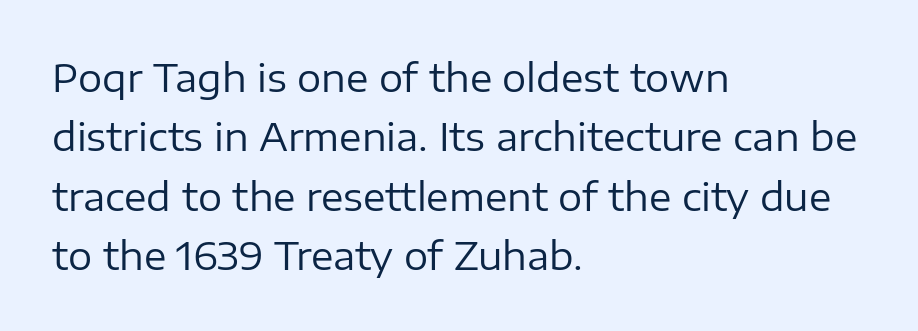
Q: Is the text bold? A: No.
Q: Is the text italic (slanted)? A: No, it is upright.
Q: Is the typeface a serif or a sans-serif typeface? A: Sans-serif.
Q: Is the text underlined? A: No.
Q: How is the paragraph aligned? A: Left-aligned.
Q: Is the spacing between letters normal or unusually wide? A: Normal.
Q: Is the spacing between lines tight, normal or loose? A: Normal.
Q: Width (condensed, normal, or wide)? A: Normal.
Q: Stroke contrast? A: Low.
Q: x-height? A: Medium.
Q: Monospaced? A: No.
